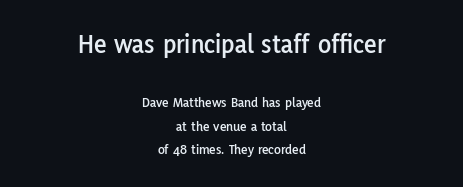
Q: Is the text italic (slanted)? A: No, it is upright.
Q: Is the text underlined? A: No.
Q: How is the paragraph aligned? A: Centered.
Q: Is the spacing between letters normal or unusually wide? A: Normal.
Q: Is the spacing between lines tight, normal or loose? A: Normal.
Q: Which block of text is set in a larger size, the first (top) or the second (bottom)? A: The first (top) one.
